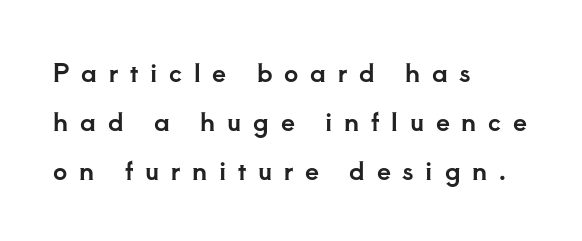
Notice how the passage keeps a crisp vertical edge on the left only. The designer dialed line spacing up above the default. The foot of each line stays bare and open. These lines have a slow, spaced-out rhythm from letter to letter. Quick note: not italic, upright.
